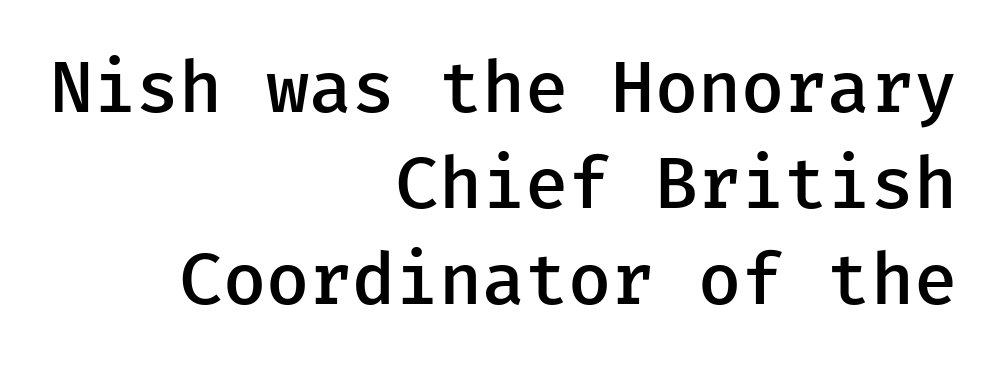
{"serif": "no", "italic": "no", "bold": "semi", "weight": "semibold", "width": "normal", "stroke_contrast": "low", "x_height": "medium", "underline": "no", "align": "right", "line_spacing": "normal", "line_spacing_ratio": 1.33, "letter_spacing": "normal", "letter_spacing_em": 0.0, "glyph_px": 72}
